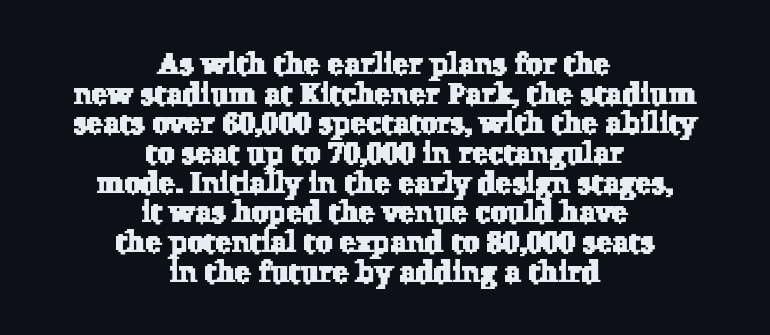
{"serif": "yes", "width": "normal", "stroke_contrast": "low", "x_height": "medium", "monospaced": "no", "underline": "no", "align": "center", "line_spacing": "tight", "line_spacing_ratio": 0.99, "letter_spacing": "normal", "letter_spacing_em": 0.0, "glyph_px": 30}
